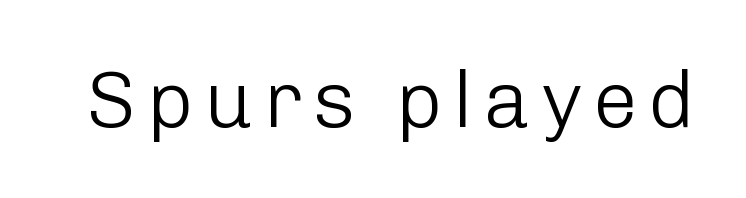
The image shows 80 px light sans-serif type, upright; set not underlined; low stroke contrast and a medium x-height.
